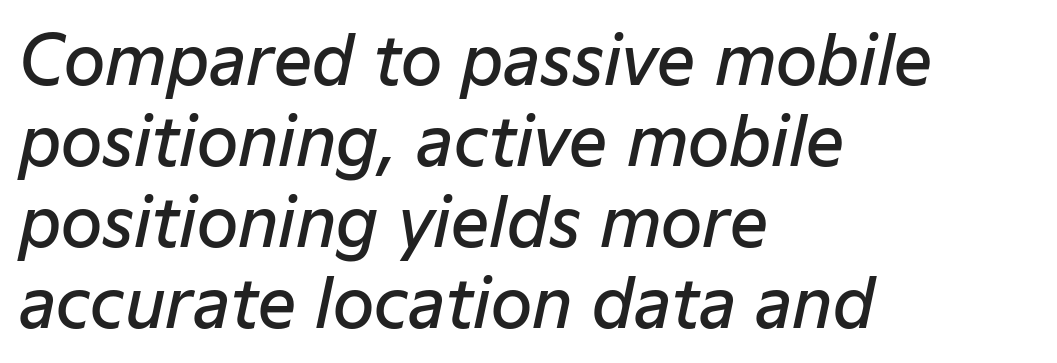
Q: Is the text bold? A: Semi-bold.
Q: Is the text italic (slanted)? A: Yes, it leans right by about 12 degrees.
Q: Is the text underlined? A: No.
Q: How is the paragraph aligned? A: Left-aligned.
Q: Is the spacing between letters normal or unusually wide? A: Normal.
Q: Width (condensed, normal, or wide)? A: Normal.
Q: Stroke contrast? A: Low.
Q: x-height? A: Medium.
Q: Monospaced? A: No.
